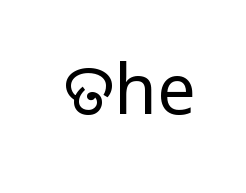
Classification — sans serif. Is the type heavy? It reads as light-to-regular instead. Posture: straight, roman, zero tilt. Underline: absent. Proportional: the letters do not fall into vertical columns.
